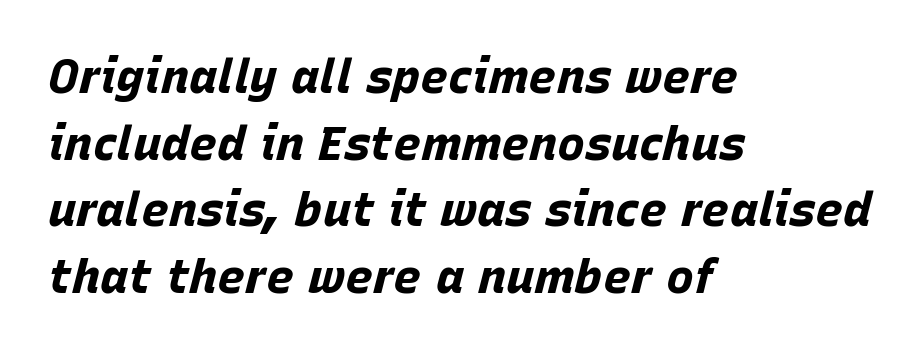
{"italic": "yes", "lean": "right", "slant_degrees": 15, "bold": "yes", "weight": "bold", "width": "normal", "stroke_contrast": "low", "x_height": "large", "monospaced": "no", "underline": "no", "align": "left", "line_spacing": "normal", "line_spacing_ratio": 1.42, "letter_spacing": "normal", "letter_spacing_em": 0.0, "glyph_px": 47}
